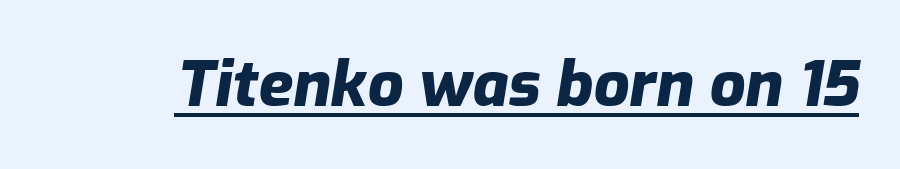
Q: Is the text bold? A: Yes.
Q: Is the text italic (slanted)? A: Yes, it leans right by about 9 degrees.
Q: Is the text underlined? A: Yes.
Q: Is the spacing between letters normal or unusually wide? A: Normal.
Q: Width (condensed, normal, or wide)? A: Normal.
Q: Stroke contrast? A: Low.
Q: x-height? A: Medium.
Q: Monospaced? A: No.
